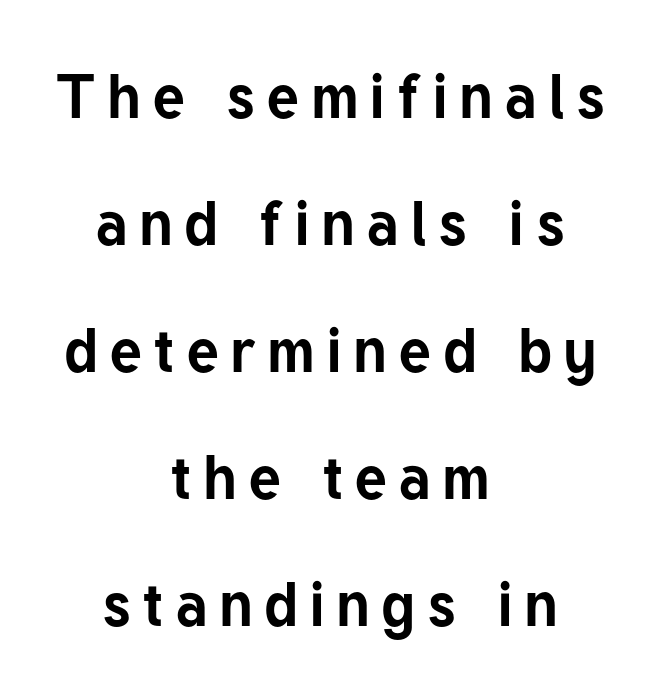
The image shows 62 px bold sans-serif type, upright; set centered, loose line spacing (2.05x), not underlined; low stroke contrast and a medium x-height.
